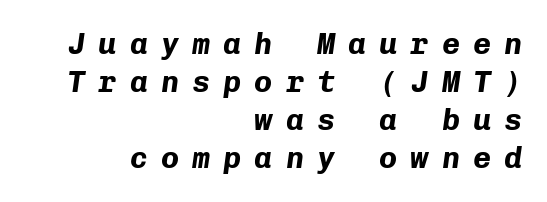
Q: Is the text bold? A: Yes.
Q: Is the text italic (slanted)? A: Yes, it leans right by about 8 degrees.
Q: Is the text underlined? A: No.
Q: How is the paragraph aligned? A: Right-aligned.
Q: Is the spacing between letters normal or unusually wide? A: Unusually wide.
Q: Is the spacing between lines tight, normal or loose? A: Normal.
Q: Width (condensed, normal, or wide)? A: Normal.
Q: Stroke contrast? A: Low.
Q: x-height? A: Medium.
Q: Monospaced? A: Yes.
